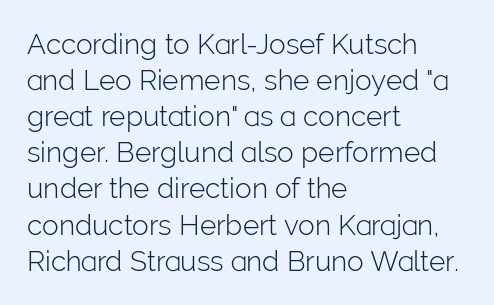
The words here are not underlined. The passage shown is typed in a proportional face where columns would drift. Nope, no serifs anywhere on these letters. These lines keep a tight, regular rhythm from letter to letter. Successive baselines arrive at the customary interval.
